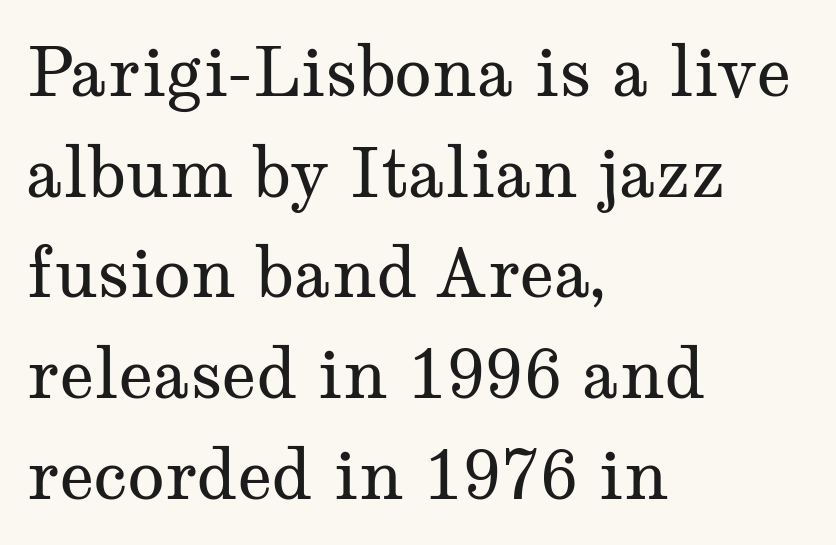
Q: Is the text bold? A: No.
Q: Is the text italic (slanted)? A: No, it is upright.
Q: Is the typeface a serif or a sans-serif typeface? A: Serif.
Q: Is the text underlined? A: No.
Q: How is the paragraph aligned? A: Left-aligned.
Q: Is the spacing between letters normal or unusually wide? A: Normal.
Q: Is the spacing between lines tight, normal or loose? A: Normal.
Q: Width (condensed, normal, or wide)? A: Wide.
Q: Stroke contrast? A: Medium.
Q: x-height? A: Medium.
Q: Monospaced? A: No.
